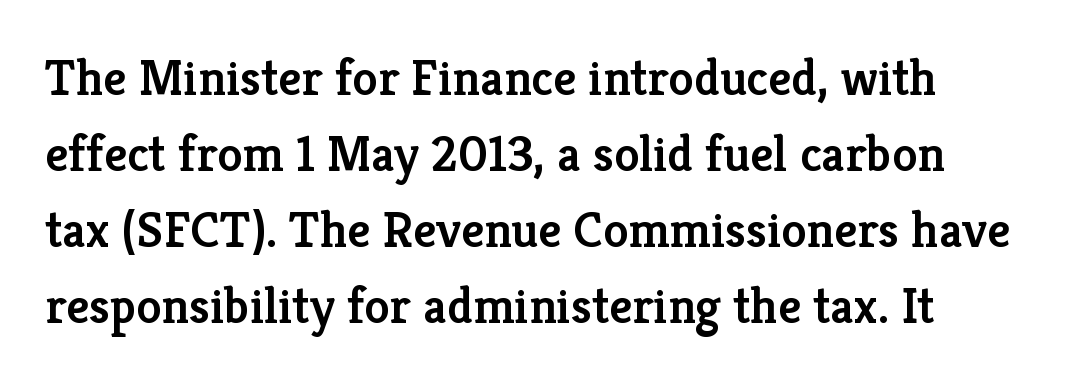
Descenders hang freely into open space. Compared with typical body copy, the letter spacing here is the same. This rendering uses left alignment, leaving the right contour irregular. Ordinary non-slanted type is in use. Its strokes are somewhat broadened, the hallmark of semibold type. Leading: standard.
